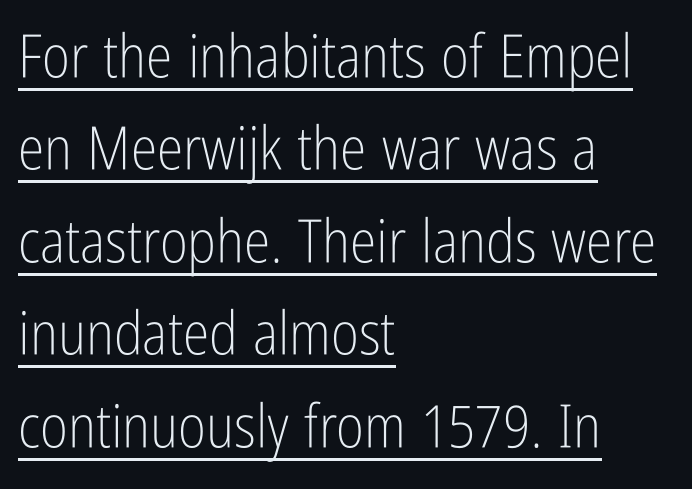
The image shows 60 px light, condensed sans-serif type, upright; set left-aligned, normal line spacing (1.54x), normal letter spacing, underlined; low stroke contrast and a medium x-height.
